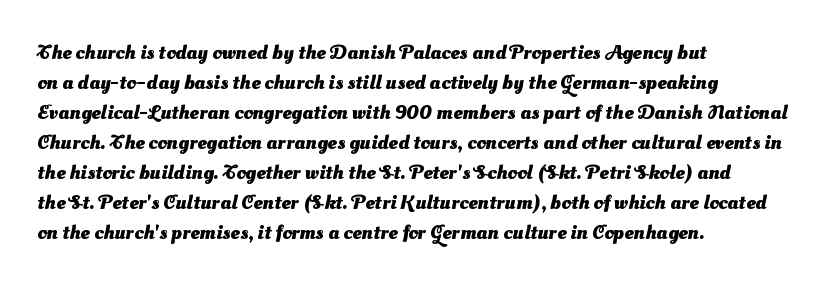
{"bold": "yes", "underline": "no", "align": "left", "line_spacing": "normal", "line_spacing_ratio": 1.43, "letter_spacing": "normal", "letter_spacing_em": 0.0, "glyph_px": 21}
